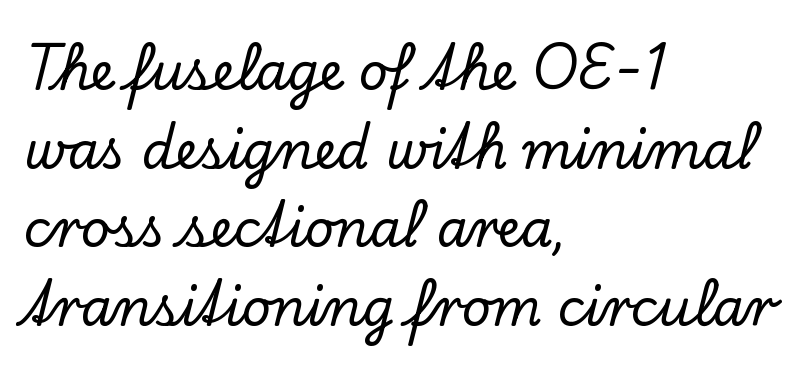
{"serif": "yes", "width": "normal", "stroke_contrast": "low", "x_height": "small", "monospaced": "no", "underline": "no", "align": "left", "line_spacing": "normal", "line_spacing_ratio": 1.54, "letter_spacing": "normal", "letter_spacing_em": 0.0, "glyph_px": 51}
